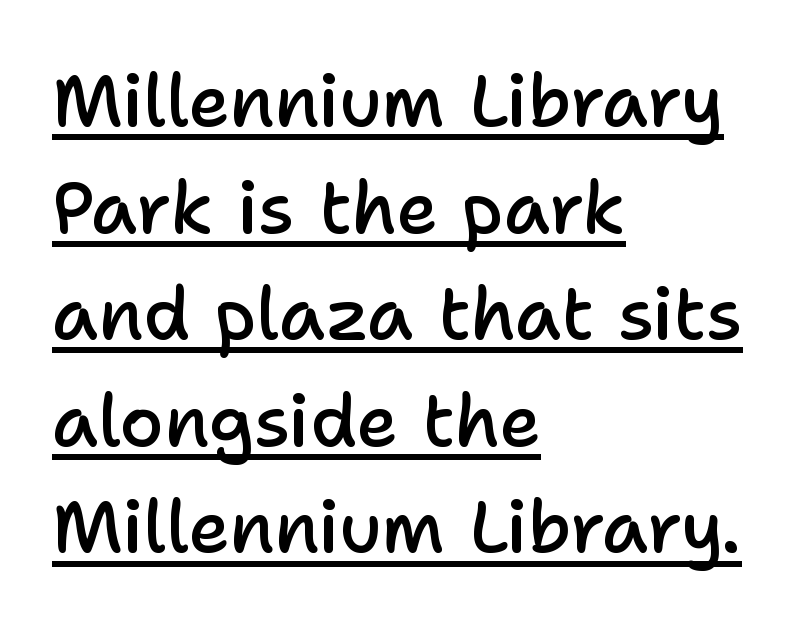
Q: Is the text bold? A: Semi-bold.
Q: Is the text italic (slanted)? A: No, it is upright.
Q: Is the typeface a serif or a sans-serif typeface? A: Sans-serif.
Q: Is the text underlined? A: Yes.
Q: How is the paragraph aligned? A: Left-aligned.
Q: Is the spacing between letters normal or unusually wide? A: Normal.
Q: Is the spacing between lines tight, normal or loose? A: Normal.
Q: Width (condensed, normal, or wide)? A: Normal.
Q: Stroke contrast? A: Low.
Q: x-height? A: Medium.
Q: Monospaced? A: No.
